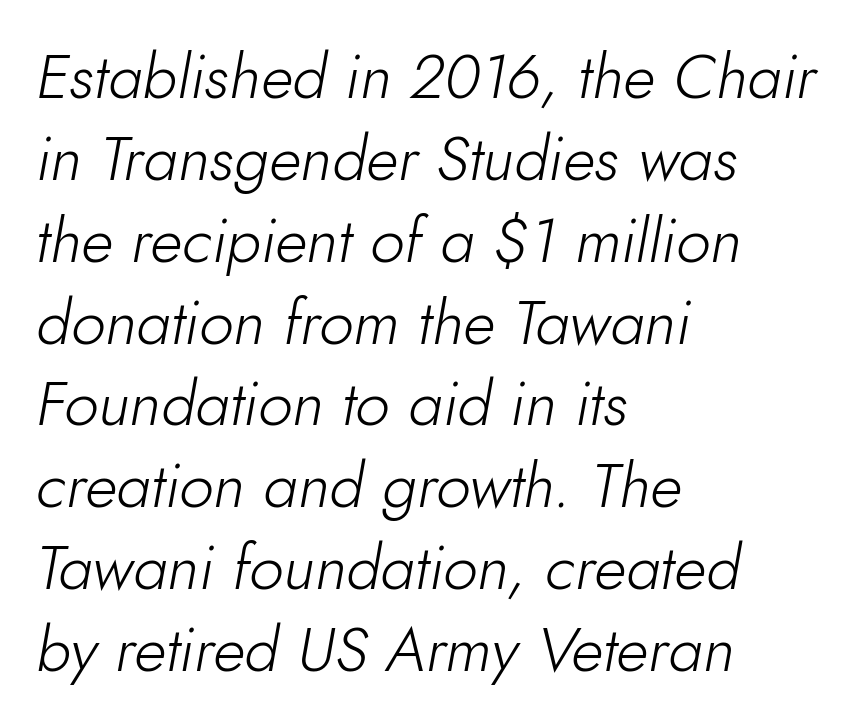
Would a proofreader flag this as italicized? Yes. Just letters on the line, the space beneath them empty. This reads as an unemphasized weight, regular at the heaviest. Proportional: the letters do not fall into vertical columns.
